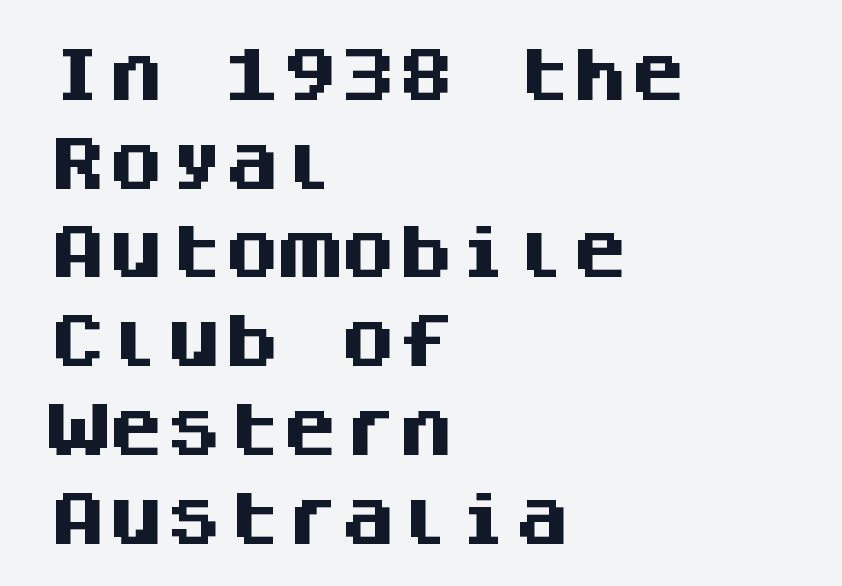
{"serif": "no", "italic": "no", "bold": "yes", "weight": "heavy", "width": "normal", "stroke_contrast": "medium", "x_height": "large", "monospaced": "yes", "underline": "no", "align": "left", "line_spacing": "normal", "line_spacing_ratio": 1.53, "letter_spacing": "normal", "letter_spacing_em": 0.0, "glyph_px": 58}
